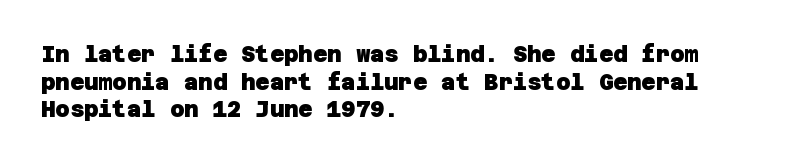
{"bold": "yes", "underline": "no", "align": "left", "line_spacing": "normal", "line_spacing_ratio": 1.26, "letter_spacing": "normal", "letter_spacing_em": 0.0, "glyph_px": 22}
